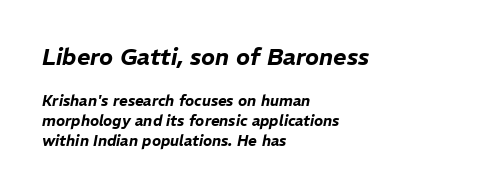
The axis of the letterforms is tilted away from vertical. Layout note: lines flush left. Whoever set this chose a conventional vertical rhythm. The tracking reads as untouched default to a designer's eye. The composition opens big and finishes small.
